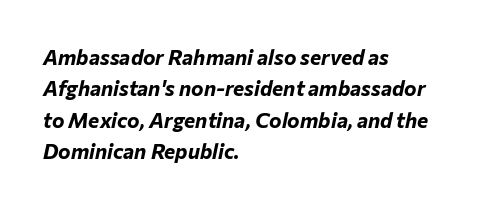
The image shows 21 px bold type, italic (leaning right); set left-aligned, normal line spacing (1.5x), normal letter spacing, not underlined.
